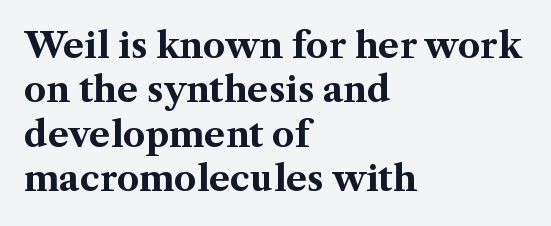
Q: Is the text bold? A: Yes.
Q: Is the text italic (slanted)? A: No, it is upright.
Q: Is the typeface a serif or a sans-serif typeface? A: Serif.
Q: Is the text underlined? A: No.
Q: How is the paragraph aligned? A: Left-aligned.
Q: Is the spacing between letters normal or unusually wide? A: Normal.
Q: Is the spacing between lines tight, normal or loose? A: Normal.
Q: Width (condensed, normal, or wide)? A: Normal.
Q: Stroke contrast? A: Medium.
Q: x-height? A: Medium.
Q: Monospaced? A: No.
